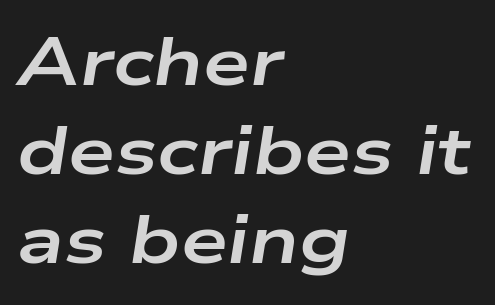
Leading: standard. The letters advance in unequal steps, a hallmark of proportional type. Plenty of ink on the page — the face is bold. Quick note: underline off. Alignment: flush left.
